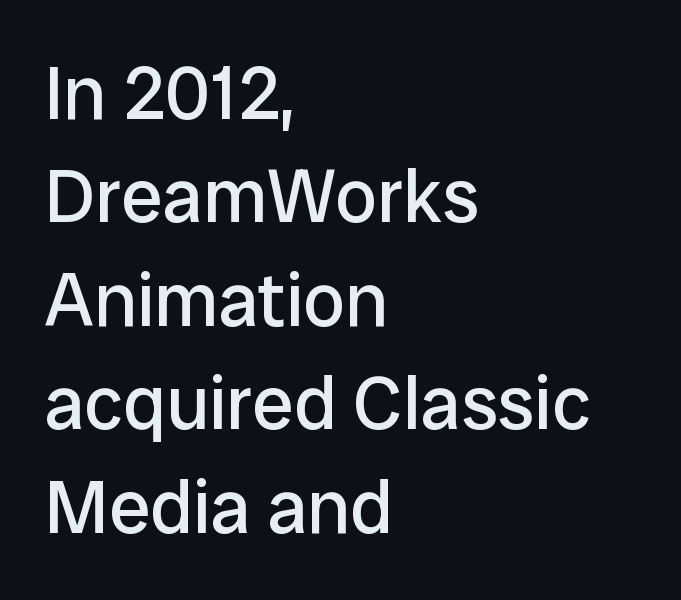
The image shows 75 px regular-weight sans-serif type, upright; set left-aligned, normal line spacing (1.38x), normal letter spacing, not underlined; low stroke contrast and a medium x-height.
